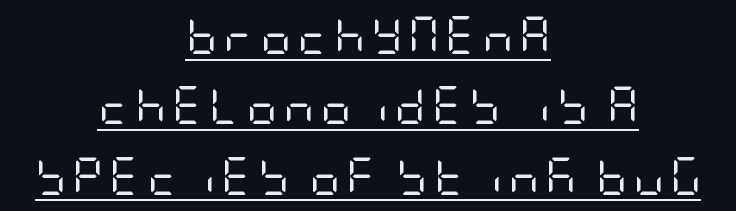
Q: Is the text bold? A: No.
Q: Is the text italic (slanted)? A: No, it is upright.
Q: Is the typeface a serif or a sans-serif typeface? A: Sans-serif.
Q: Is the text underlined? A: Yes.
Q: How is the paragraph aligned? A: Centered.
Q: Width (condensed, normal, or wide)? A: Condensed.
Q: Stroke contrast? A: Low.
Q: x-height? A: Large.
